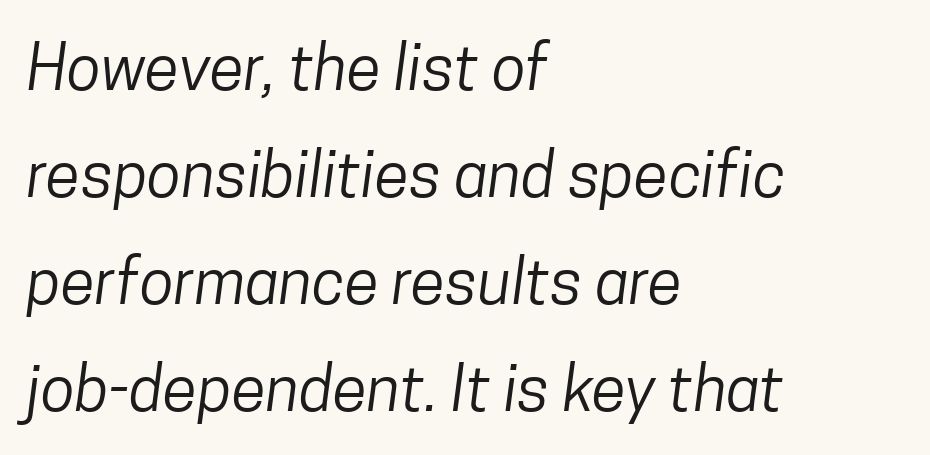
Q: Is the text bold? A: No.
Q: Is the typeface a serif or a sans-serif typeface? A: Sans-serif.
Q: Is the text underlined? A: No.
Q: How is the paragraph aligned? A: Left-aligned.
Q: Is the spacing between letters normal or unusually wide? A: Normal.
Q: Is the spacing between lines tight, normal or loose? A: Normal.
Q: Width (condensed, normal, or wide)? A: Condensed.
Q: Stroke contrast? A: Low.
Q: x-height? A: Medium.
Q: Monospaced? A: No.
